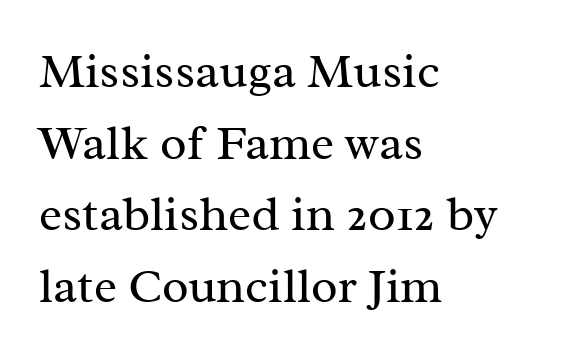
{"serif": "yes", "italic": "no", "bold": "no", "weight": "regular", "width": "normal", "stroke_contrast": "medium", "x_height": "medium", "monospaced": "no", "underline": "no", "align": "left", "line_spacing": "normal", "line_spacing_ratio": 1.46, "letter_spacing": "normal", "letter_spacing_em": 0.0, "glyph_px": 49}
